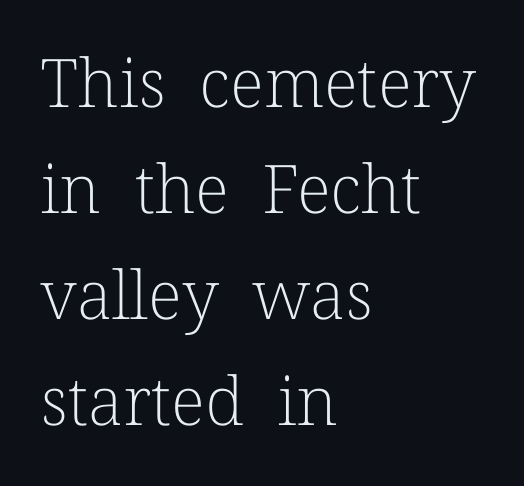
Q: Is the text bold? A: No.
Q: Is the text italic (slanted)? A: No, it is upright.
Q: Is the typeface a serif or a sans-serif typeface? A: Serif.
Q: Is the text underlined? A: No.
Q: How is the paragraph aligned? A: Left-aligned.
Q: Is the spacing between letters normal or unusually wide? A: Normal.
Q: Is the spacing between lines tight, normal or loose? A: Normal.
Q: Width (condensed, normal, or wide)? A: Normal.
Q: Stroke contrast? A: Low.
Q: x-height? A: Medium.
Q: Monospaced? A: No.
